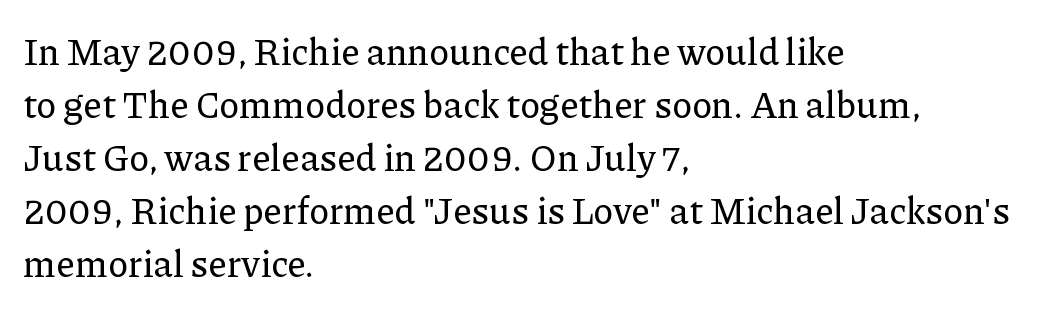
{"serif": "yes", "italic": "no", "width": "normal", "stroke_contrast": "low", "x_height": "medium", "monospaced": "no", "underline": "no", "align": "left", "line_spacing": "normal", "line_spacing_ratio": 1.43, "letter_spacing": "normal", "letter_spacing_em": 0.0, "glyph_px": 37}
